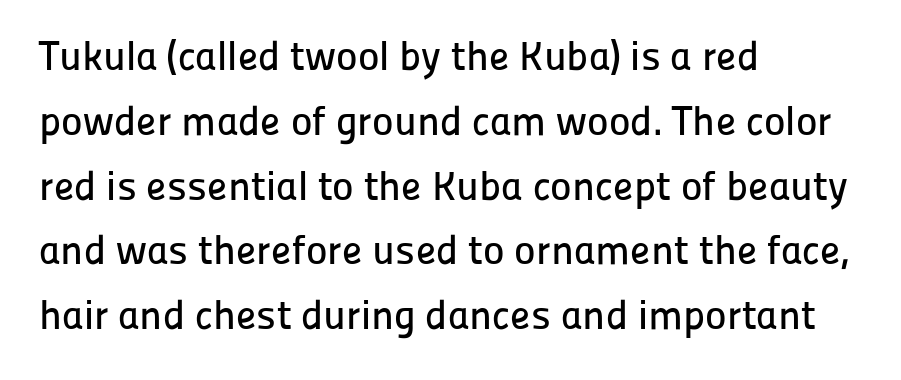
Visually the block forms a straight wall on the left and a jagged coastline on the right. Font category for this specimen: sans-serif. Unmarked baselines from the first word to the last. Notice how the stems are strictly vertical — no italics here. Looks like regular typesetting: each glyph gets only the width it needs. Between one letter and the next there's only the usual sliver of space.
